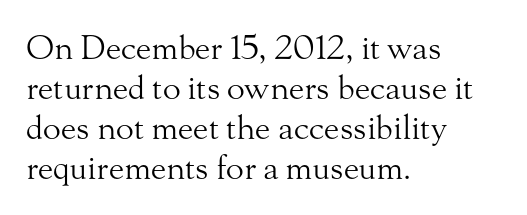
Weight: regular or lighter. Nobody touched the tracking dial on this one. Looks like regular typesetting: each glyph gets only the width it needs. Posture: straight, roman, zero tilt.
